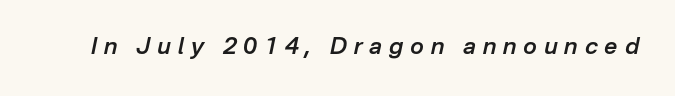
Q: Is the text bold? A: Semi-bold.
Q: Is the text italic (slanted)? A: Yes, it leans right by about 12 degrees.
Q: Is the text underlined? A: No.
Q: Is the spacing between letters normal or unusually wide? A: Unusually wide.
